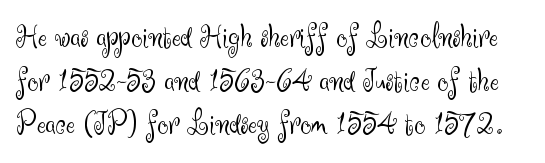
What stands out about the letter spacing? Nothing — it is the standard amount. Lines of text with bare space underneath. Proportional: the letters do not fall into vertical columns. Rendered with straight, roman letterforms. Regarding leading, the lines here are spaced in the standard way.
